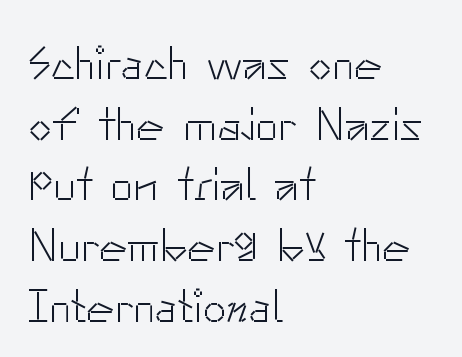
{"serif": "no", "italic": "no", "bold": "no", "weight": "light", "width": "normal", "stroke_contrast": "low", "x_height": "small", "monospaced": "no", "underline": "no", "align": "left", "line_spacing": "normal", "line_spacing_ratio": 1.29, "letter_spacing": "normal", "letter_spacing_em": 0.0, "glyph_px": 47}
